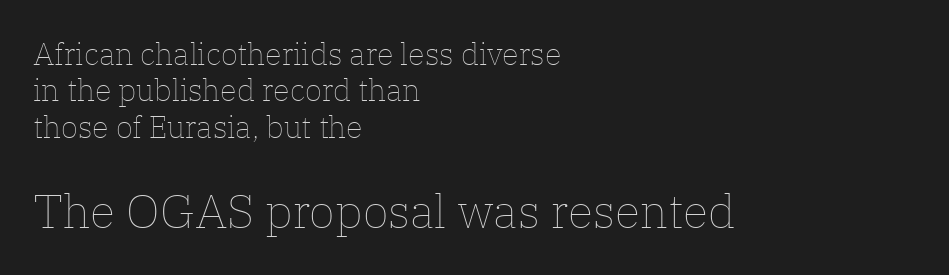
Compared with a centered layout, this one pins lines to the left instead. Weight: regular or lighter. The letters stand upright; this is a roman face. This rendering leaves character spacing at its baseline value.
